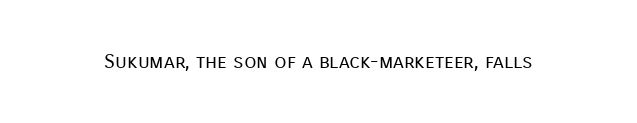
The image shows 20 px text type, upright; set normal letter spacing, not underlined.
